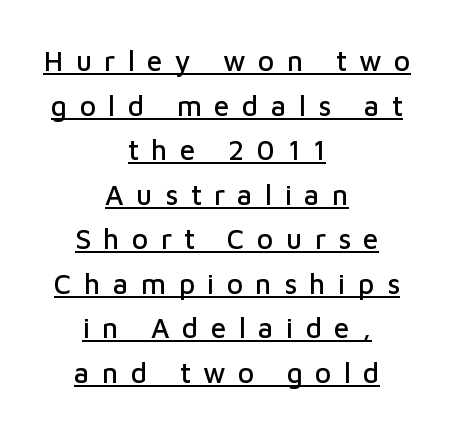
The image shows 28 px sans-serif type, upright; set centered, normal line spacing (1.59x), unusually wide letter spacing (+0.44 em), underlined; low stroke contrast and a medium x-height.
